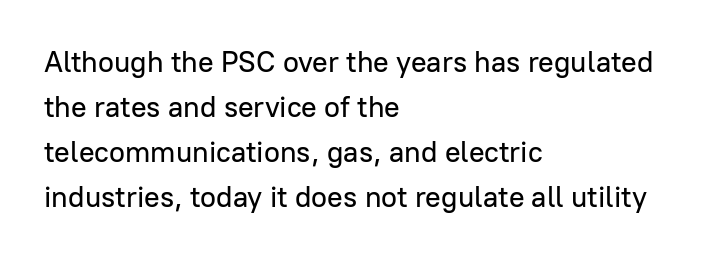
The image shows 29 px sans-serif type, upright; set left-aligned, normal line spacing (1.55x), normal letter spacing, not underlined; low stroke contrast and a medium x-height.
